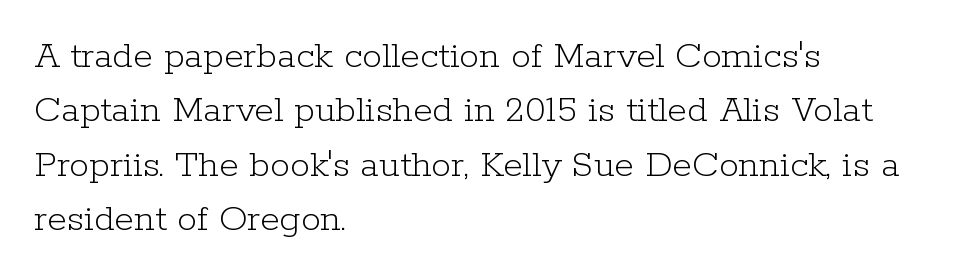
Character widths vary here, with narrow letters taking less room than wide ones. Characters remain perfectly vertical along every line. Horizontal bands of white between lines are of average thickness. Stroke terminals: seriffed. Characters follow at the spacing the type designer built in.
